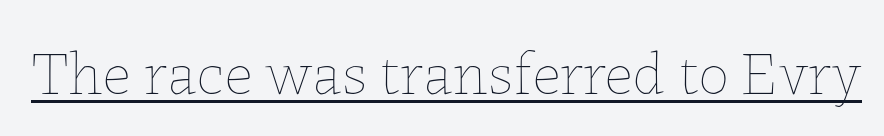
Q: Is the text bold? A: No.
Q: Is the text italic (slanted)? A: No, it is upright.
Q: Is the text underlined? A: Yes.
Q: Is the spacing between letters normal or unusually wide? A: Normal.
Q: Width (condensed, normal, or wide)? A: Normal.
Q: Stroke contrast? A: Low.
Q: x-height? A: Medium.
Q: Monospaced? A: No.
